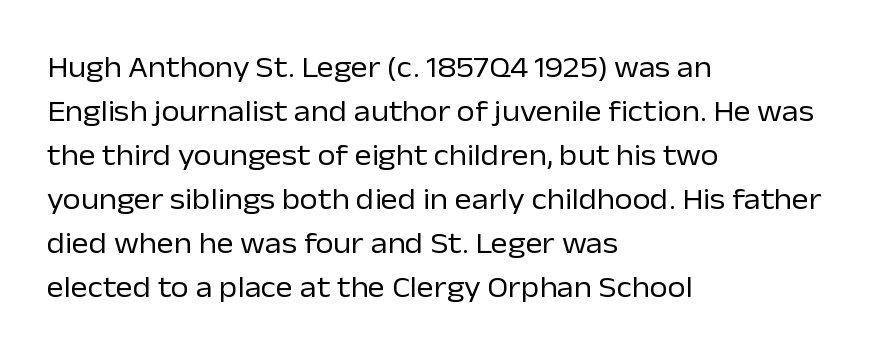
The image shows 29 px regular-weight sans-serif type, upright; set left-aligned, normal line spacing (1.52x), normal letter spacing, not underlined; low stroke contrast and a medium x-height.
